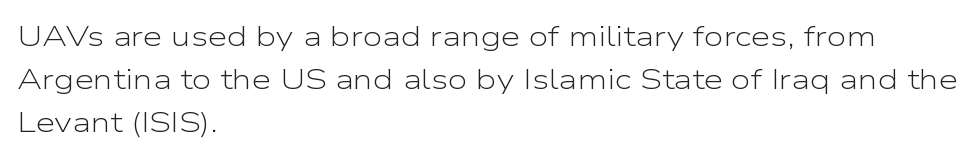
The image shows 28 px light, wide sans-serif type, upright; set left-aligned, normal line spacing (1.54x), normal letter spacing, not underlined; low stroke contrast and a medium x-height.
